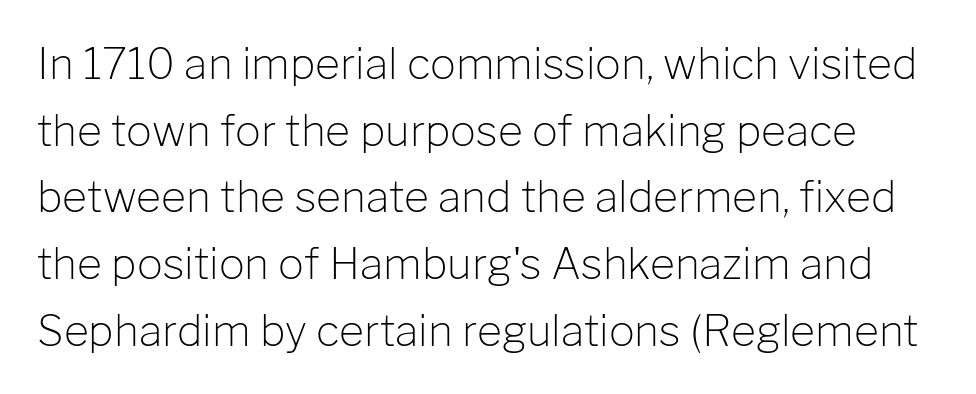
{"serif": "no", "italic": "no", "bold": "no", "weight": "light", "width": "normal", "stroke_contrast": "low", "x_height": "medium", "monospaced": "no", "underline": "no", "line_spacing": "normal", "line_spacing_ratio": 1.55, "letter_spacing": "normal", "letter_spacing_em": 0.0, "glyph_px": 43}
